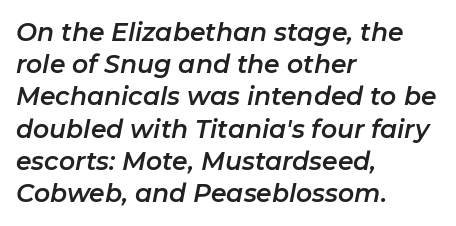
The image shows 25 px text type, italic (leaning right); set left-aligned, normal line spacing (1.29x), normal letter spacing, not underlined.
